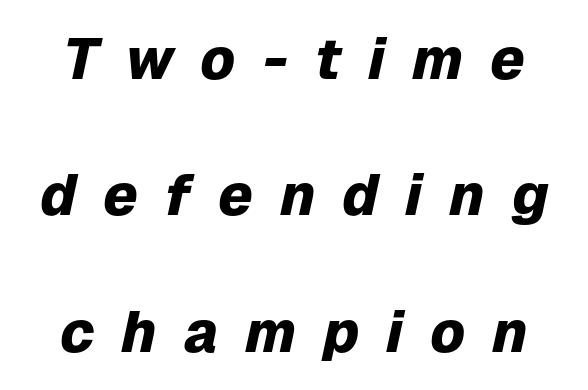
This rendering widens character spacing well past its baseline value. Looks like regular typesetting: each glyph gets only the width it needs. Yep, that's italic — everything's leaning. The typesetting leans heavy: a genuine bold. The string is rendered with underlining switched off. The designer dialed line spacing up above the default.
